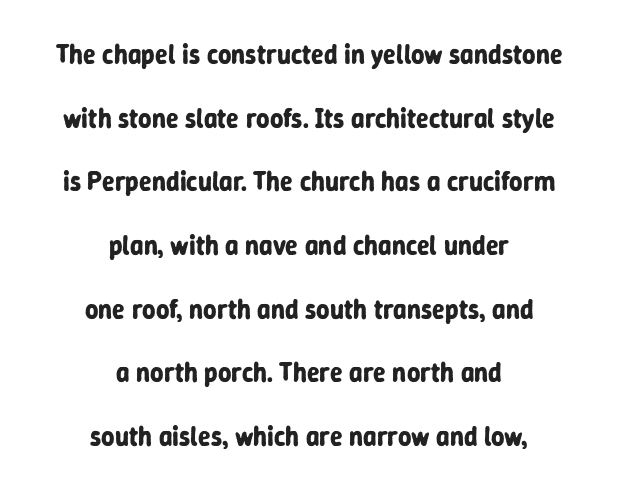
{"italic": "no", "bold": "yes", "underline": "no", "align": "center", "line_spacing": "loose", "line_spacing_ratio": 2.45, "letter_spacing": "normal", "letter_spacing_em": 0.0, "glyph_px": 26}
